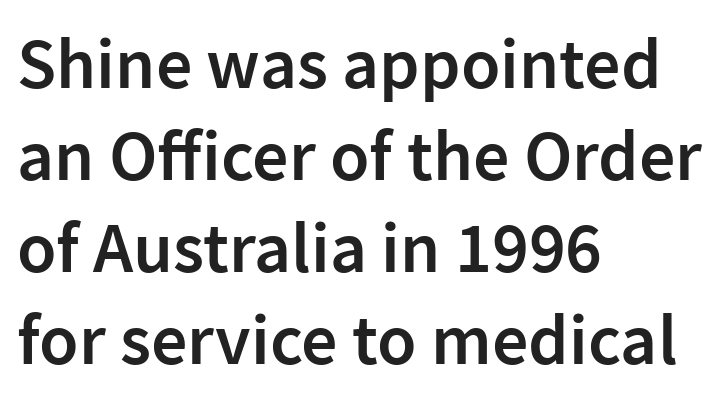
The image shows 72 px semibold sans-serif type, upright; set left-aligned, normal line spacing (1.28x), normal letter spacing, not underlined; low stroke contrast and a medium x-height.
